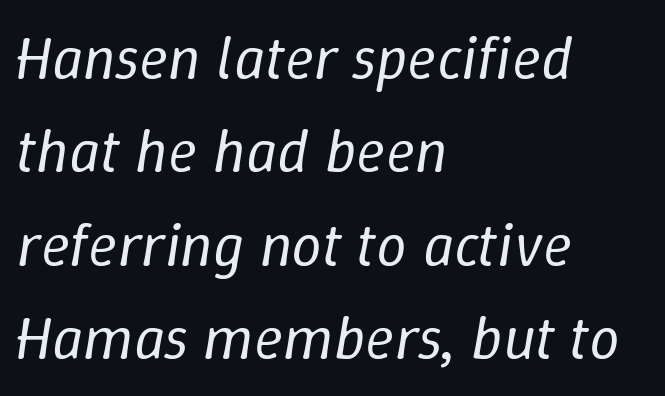
The image shows 61 px regular-weight type, italic (leaning right); set left-aligned, normal line spacing (1.53x), normal letter spacing, not underlined; low stroke contrast and a medium x-height.
